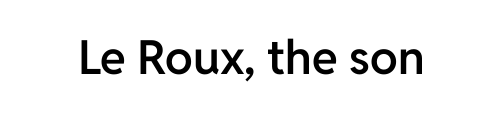
The space beneath each line is pristine and unruled. In terms of weight, the rendering is demibold, just under bold. Words appear dense and cohesive because spacing is normal. Serif or sans? Sans — the stroke terminals are bare. Character widths vary here, with narrow letters taking less room than wide ones.
